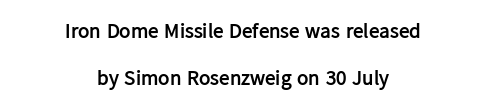
Does the copy run flush right? No — it is centered line by line. The glyphs are unaccompanied by any horizontal stroke below them. Is there any slant? The stems are plumb. A full-strength bold gives these letters their thick strokes. Notice the wide empty band between every row — that's loose leading. These lines keep a tight, regular rhythm from letter to letter.
